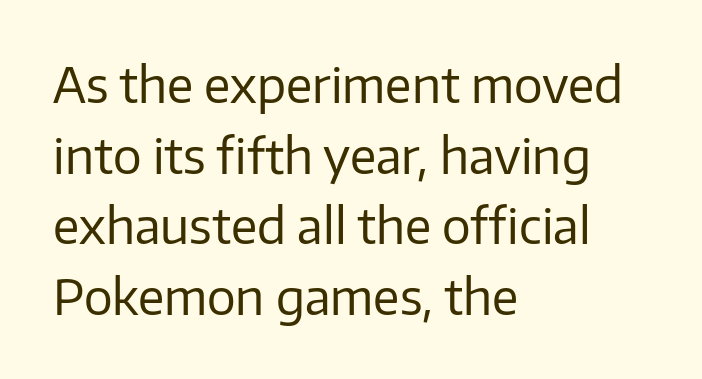
The rendering uses natural spacing where letterforms have individual widths. Each letter's strokes conclude bluntly, with no projecting serifs. Style check: upright. Honestly, the row spacing looks completely unremarkable.
